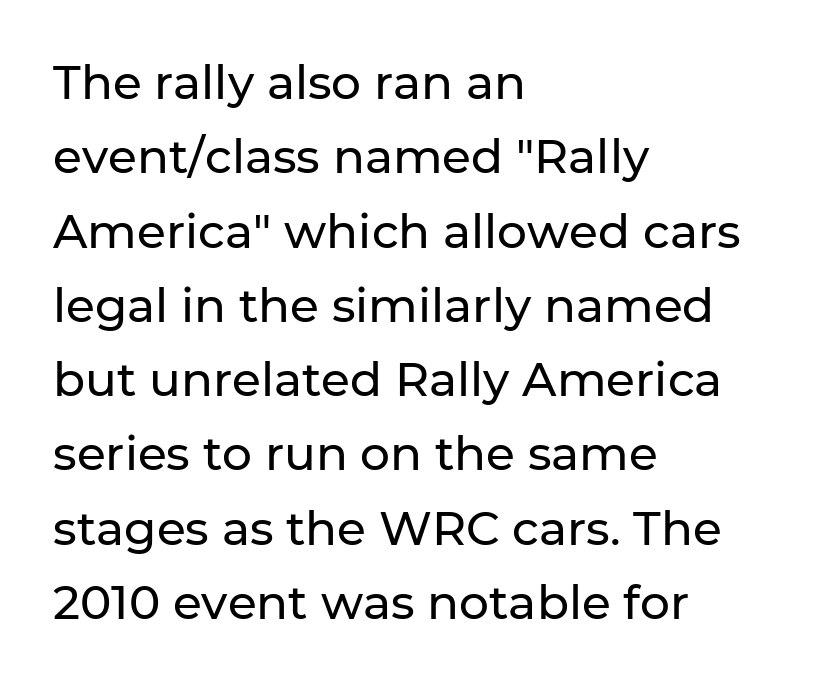
{"serif": "no", "italic": "no", "width": "normal", "stroke_contrast": "low", "x_height": "medium", "monospaced": "no", "underline": "no", "align": "left", "line_spacing": "normal", "line_spacing_ratio": 1.58, "letter_spacing": "normal", "letter_spacing_em": 0.0, "glyph_px": 47}
